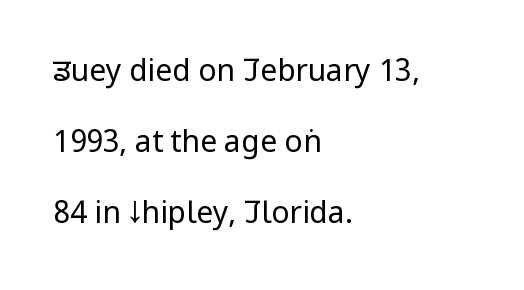
Q: Is the text bold? A: No.
Q: Is the text italic (slanted)? A: No, it is upright.
Q: Is the typeface a serif or a sans-serif typeface? A: Sans-serif.
Q: Is the text underlined? A: No.
Q: How is the paragraph aligned? A: Left-aligned.
Q: Is the spacing between letters normal or unusually wide? A: Normal.
Q: Is the spacing between lines tight, normal or loose? A: Loose.
Q: Width (condensed, normal, or wide)? A: Condensed.
Q: Stroke contrast? A: Low.
Q: x-height? A: Large.
Q: Monospaced? A: No.
